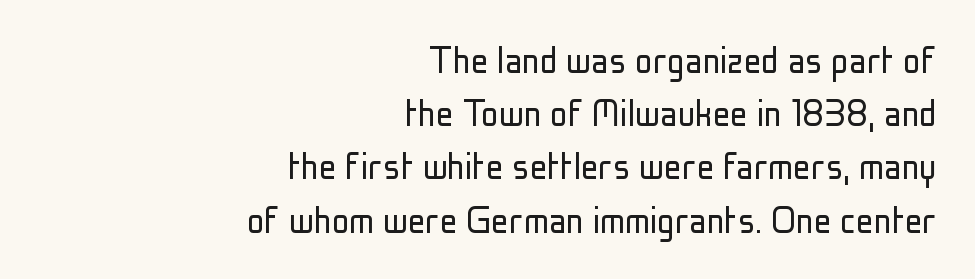
The specimen reads as upright at a glance. The string is rendered with underlining switched off. No heavy texture on the line: the type isn't bold. The letters advance in unequal steps, a hallmark of proportional type. The rag falls on the left side of this text block. The face used here is rendered with its standard letterfit.
